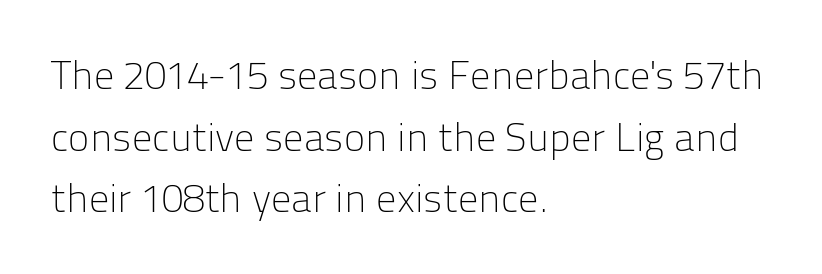
{"serif": "no", "italic": "no", "bold": "no", "weight": "light", "width": "normal", "stroke_contrast": "low", "x_height": "medium", "monospaced": "no", "underline": "no", "align": "left", "line_spacing": "normal", "line_spacing_ratio": 1.54, "letter_spacing": "normal", "letter_spacing_em": 0.0, "glyph_px": 40}
